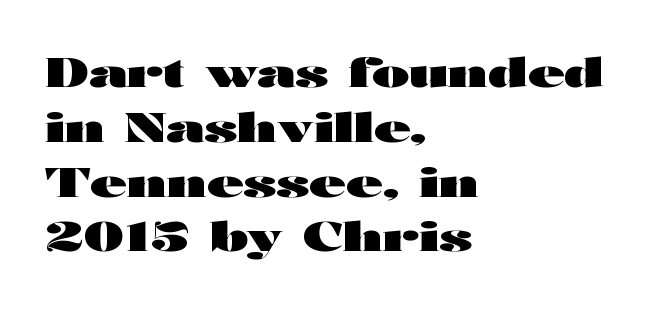
Q: Is the text bold? A: Yes.
Q: Is the text italic (slanted)? A: No, it is upright.
Q: Is the typeface a serif or a sans-serif typeface? A: Serif.
Q: Is the text underlined? A: No.
Q: How is the paragraph aligned? A: Left-aligned.
Q: Is the spacing between letters normal or unusually wide? A: Normal.
Q: Is the spacing between lines tight, normal or loose? A: Normal.
Q: Width (condensed, normal, or wide)? A: Wide.
Q: Stroke contrast? A: High.
Q: x-height? A: Medium.
Q: Monospaced? A: No.
